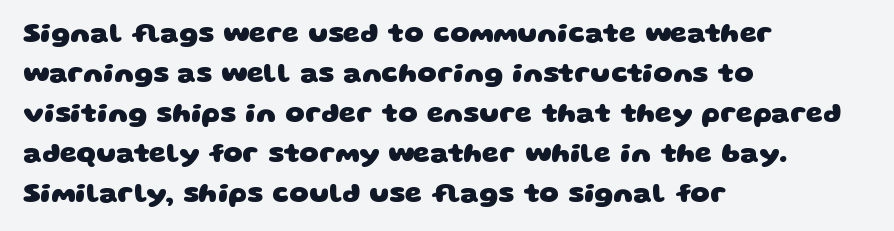
Q: Is the text bold? A: Yes.
Q: Is the text underlined? A: No.
Q: How is the paragraph aligned? A: Left-aligned.
Q: Is the spacing between letters normal or unusually wide? A: Normal.
Q: Is the spacing between lines tight, normal or loose? A: Normal.
